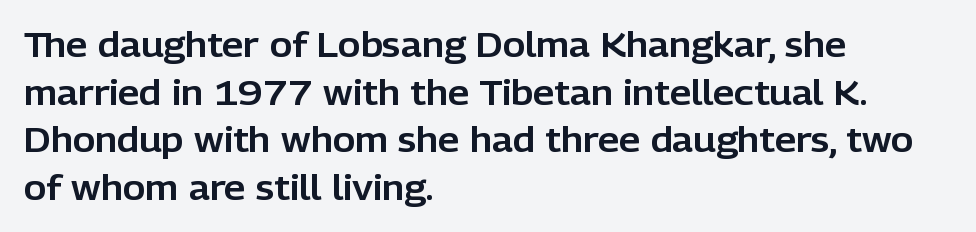
Q: Is the text italic (slanted)? A: No, it is upright.
Q: Is the typeface a serif or a sans-serif typeface? A: Sans-serif.
Q: Is the text underlined? A: No.
Q: How is the paragraph aligned? A: Left-aligned.
Q: Is the spacing between letters normal or unusually wide? A: Normal.
Q: Is the spacing between lines tight, normal or loose? A: Normal.
Q: Width (condensed, normal, or wide)? A: Normal.
Q: Stroke contrast? A: Low.
Q: x-height? A: Medium.
Q: Monospaced? A: No.
